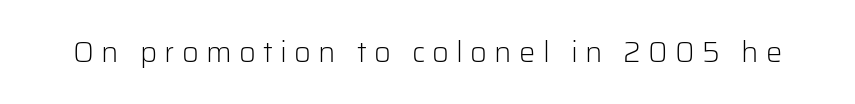
{"serif": "no", "italic": "no", "bold": "no", "weight": "light", "width": "normal", "stroke_contrast": "low", "x_height": "medium", "monospaced": "no", "underline": "no", "letter_spacing": "wide", "letter_spacing_em": 0.25, "glyph_px": 29}
